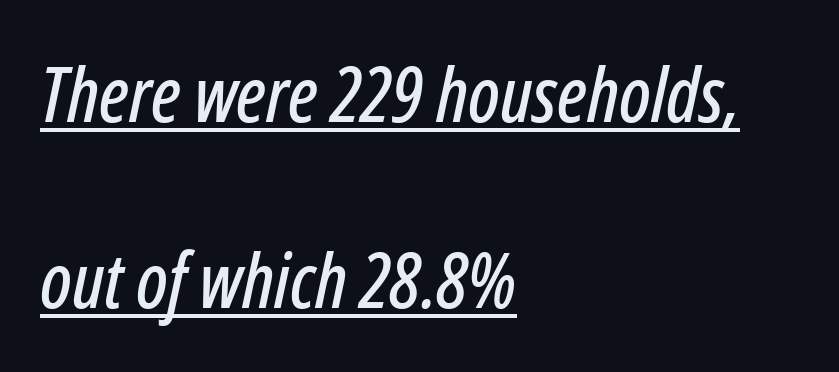
Q: Is the text italic (slanted)? A: Yes, it leans right by about 12 degrees.
Q: Is the text underlined? A: Yes.
Q: How is the paragraph aligned? A: Left-aligned.
Q: Is the spacing between letters normal or unusually wide? A: Normal.
Q: Is the spacing between lines tight, normal or loose? A: Loose.
Q: Width (condensed, normal, or wide)? A: Condensed.
Q: Stroke contrast? A: Low.
Q: x-height? A: Medium.
Q: Monospaced? A: No.
